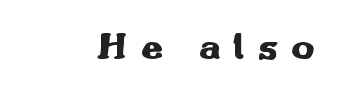
The strip under each line holds only bare page. Which margin do the lines hug? The right one — the left edge is uneven. Stroke terminals: plain, sans-serif. Between one letter and the next there's a generous, obvious gap. The passage shown is emphatically bold. These lines are rendered in a variable-pitch font.
